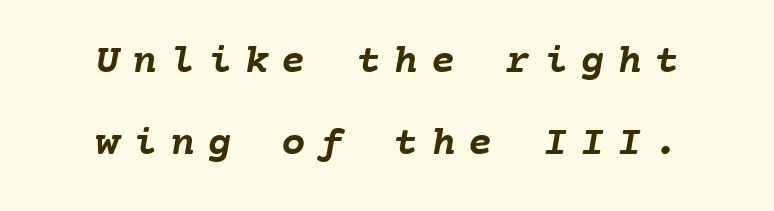
The image shows 41 px semibold type, monospaced; set centered, loose line spacing (2.01x), unusually wide letter spacing (+0.31 em), not underlined; low stroke contrast and a medium x-height.
